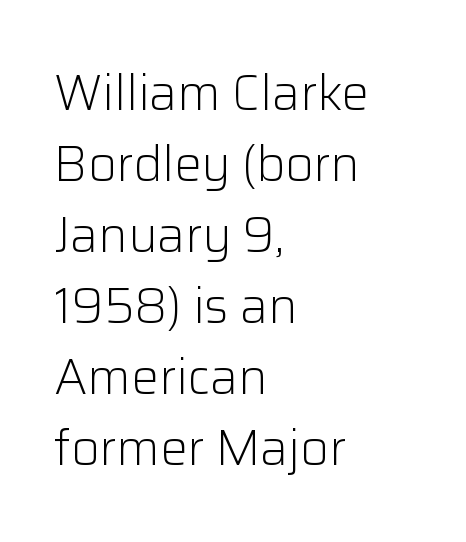
The image shows 49 px light sans-serif type, upright; set left-aligned, normal line spacing (1.45x), normal letter spacing, not underlined; low stroke contrast and a medium x-height.
